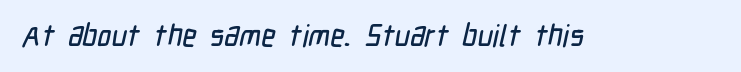
{"serif": "no", "width": "condensed", "stroke_contrast": "low", "x_height": "medium", "monospaced": "no", "underline": "no", "letter_spacing": "normal", "letter_spacing_em": 0.0, "glyph_px": 30}
